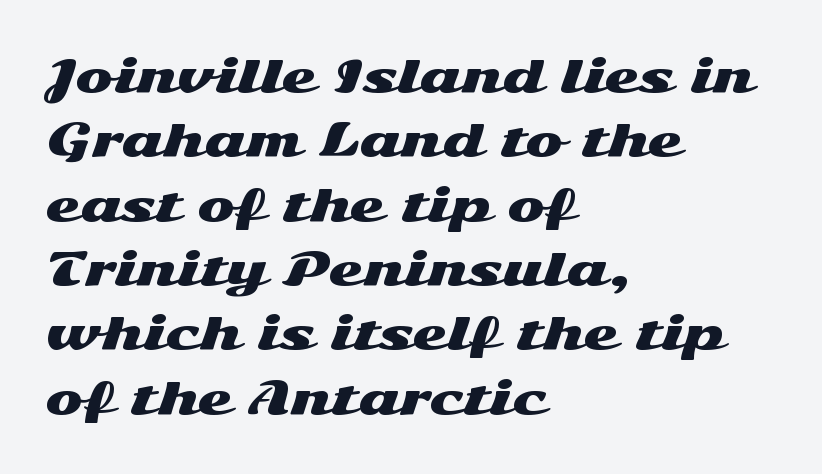
The passage shown is typed in a proportional face where columns would drift. Bare-footed words on every line. Each word holds together tightly as a unit, with standard inter-letter gaps.
